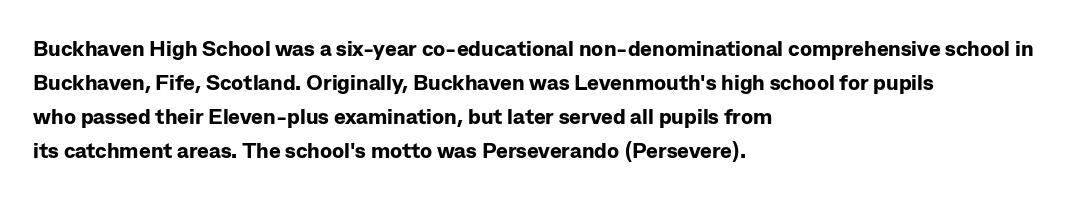
Underline: absent. Default kerning and tracking; the words read as compact shapes. Successive baselines arrive at the customary interval. You can tell it's not italic because the verticals are truly vertical. One-word summary of the alignment: left. These lines carry a lot of weight — the face is fully bold.
